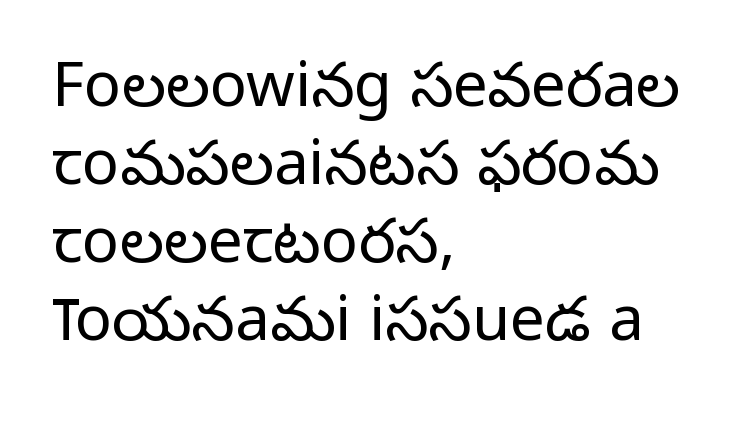
Q: Is the text bold? A: No.
Q: Is the text italic (slanted)? A: No, it is upright.
Q: Is the typeface a serif or a sans-serif typeface? A: Sans-serif.
Q: Is the text underlined? A: No.
Q: How is the paragraph aligned? A: Left-aligned.
Q: Is the spacing between letters normal or unusually wide? A: Normal.
Q: Is the spacing between lines tight, normal or loose? A: Normal.
Q: Width (condensed, normal, or wide)? A: Normal.
Q: Stroke contrast? A: Low.
Q: x-height? A: Medium.
Q: Monospaced? A: No.
